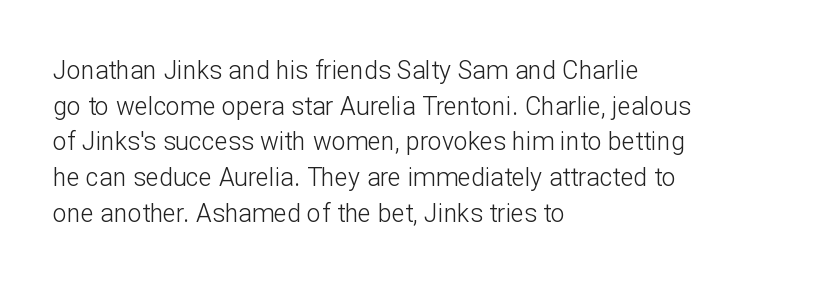
{"italic": "no", "bold": "no", "underline": "no", "align": "left", "line_spacing": "normal", "line_spacing_ratio": 1.43, "letter_spacing": "normal", "letter_spacing_em": 0.0, "glyph_px": 25}
